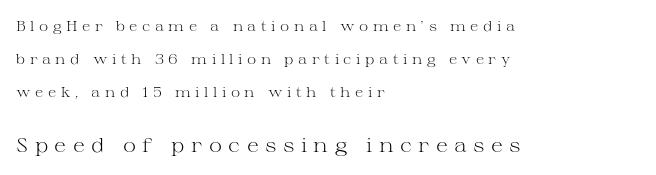
Q: Is the text bold? A: No.
Q: Is the text italic (slanted)? A: No, it is upright.
Q: Is the text underlined? A: No.
Q: How is the paragraph aligned? A: Left-aligned.
Q: Is the spacing between letters normal or unusually wide? A: Unusually wide.
Q: Is the spacing between lines tight, normal or loose? A: Loose.
Q: Which block of text is set in a larger size, the first (top) or the second (bottom)? A: The second (bottom) one.
